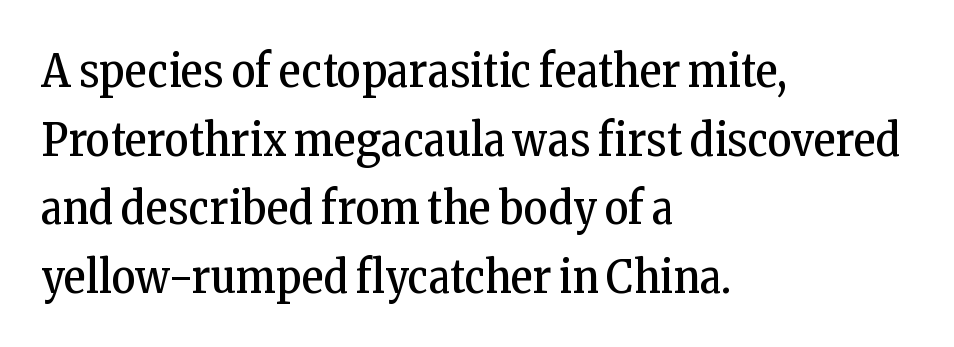
Q: Is the text bold? A: No.
Q: Is the text italic (slanted)? A: No, it is upright.
Q: Is the typeface a serif or a sans-serif typeface? A: Serif.
Q: Is the text underlined? A: No.
Q: How is the paragraph aligned? A: Left-aligned.
Q: Is the spacing between letters normal or unusually wide? A: Normal.
Q: Is the spacing between lines tight, normal or loose? A: Normal.
Q: Width (condensed, normal, or wide)? A: Condensed.
Q: Stroke contrast? A: Low.
Q: x-height? A: Medium.
Q: Monospaced? A: No.
